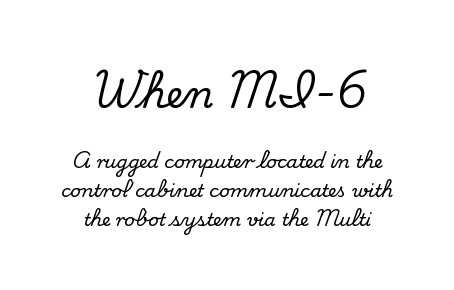
{"serif": "yes", "width": "normal", "stroke_contrast": "medium", "x_height": "small", "monospaced": "no", "underline": "no", "align": "center", "line_spacing": "normal", "line_spacing_ratio": 1.59, "letter_spacing": "normal", "letter_spacing_em": 0.0, "larger_block": "first", "size_ratio": 2.06, "glyph_px": 37}
